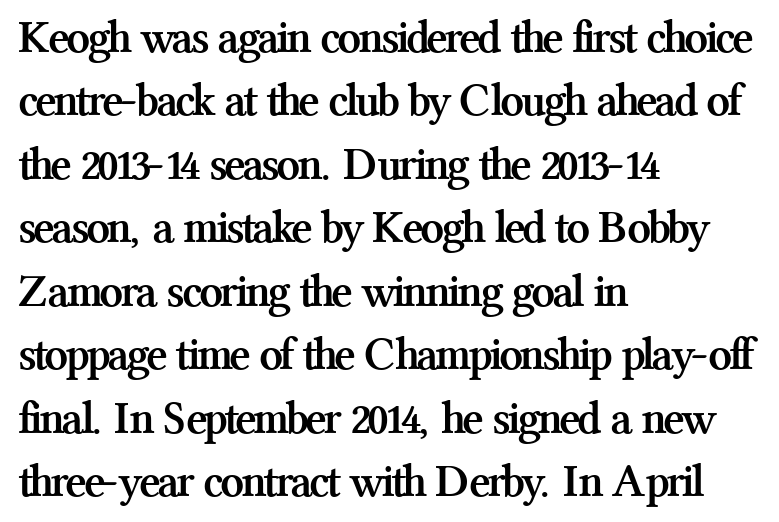
The image shows 47 px semibold serif type, upright; set left-aligned, normal line spacing (1.35x), normal letter spacing, not underlined; medium stroke contrast and a medium x-height.
